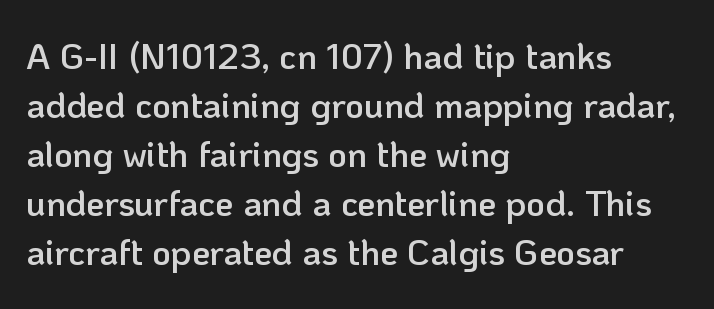
The image shows 36 px semibold sans-serif type, upright; set left-aligned, normal line spacing (1.36x), normal letter spacing, not underlined; low stroke contrast and a medium x-height.
